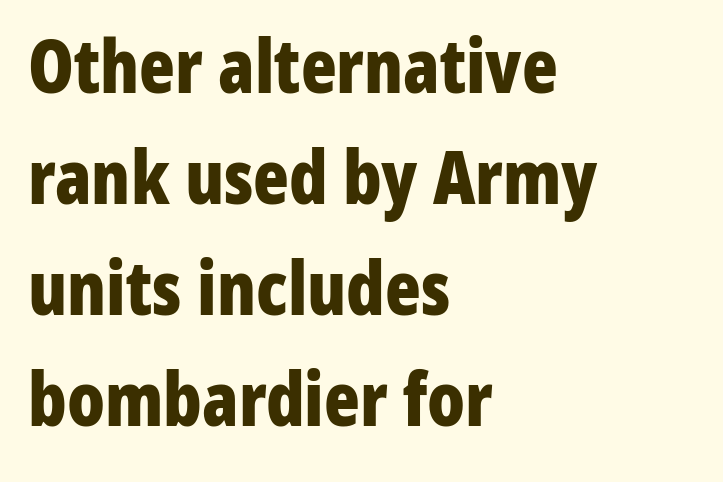
The strokes are fattened all the way to bold. Nope, no serifs anywhere on these letters. Varying glyph widths throughout — classic text-font behaviour. No italicization has been applied; the sample stays upright. The paragraph has a hard left edge and a soft right edge. How are the letters spaced? Ordinarily, with no added tracking.
